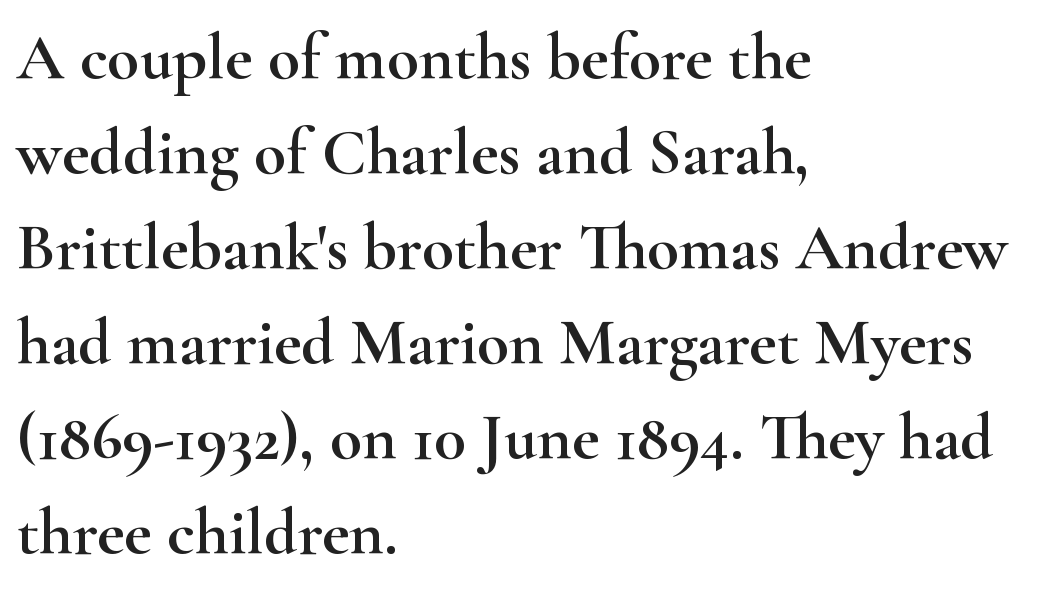
Q: Is the text italic (slanted)? A: No, it is upright.
Q: Is the typeface a serif or a sans-serif typeface? A: Serif.
Q: Is the text underlined? A: No.
Q: How is the paragraph aligned? A: Left-aligned.
Q: Is the spacing between letters normal or unusually wide? A: Normal.
Q: Is the spacing between lines tight, normal or loose? A: Normal.
Q: Width (condensed, normal, or wide)? A: Wide.
Q: Stroke contrast? A: High.
Q: x-height? A: Small.
Q: Monospaced? A: No.
